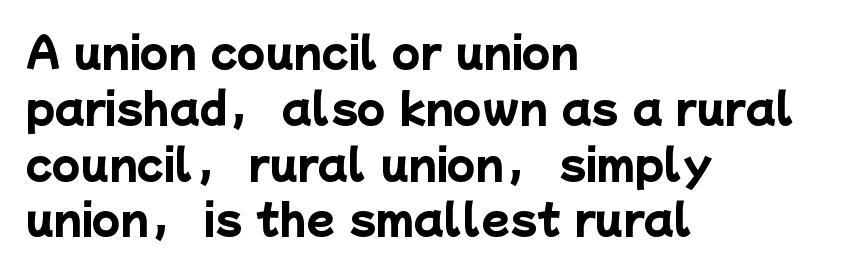
{"serif": "no", "bold": "yes", "weight": "heavy", "width": "normal", "stroke_contrast": "low", "x_height": "medium", "monospaced": "no", "underline": "no", "align": "left", "line_spacing": "normal", "line_spacing_ratio": 1.36, "letter_spacing": "normal", "letter_spacing_em": 0.0, "glyph_px": 41}
